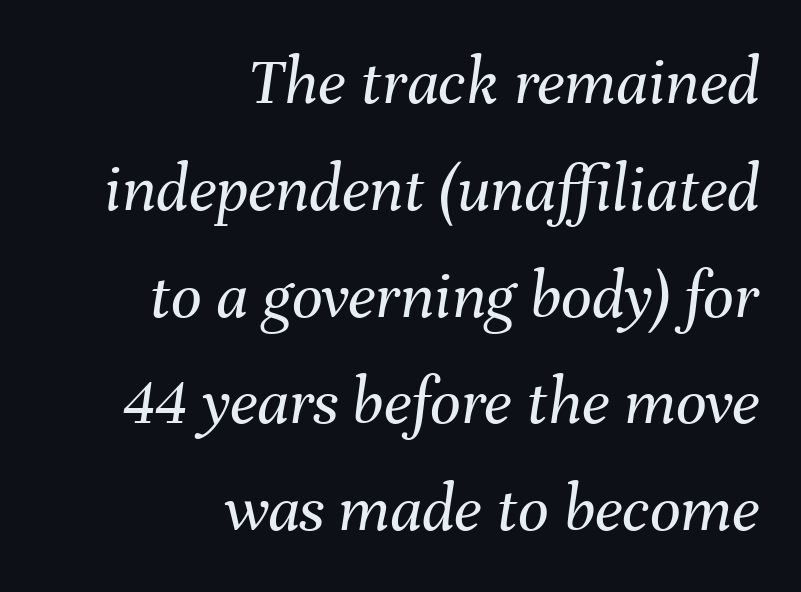
The image shows 68 px regular-weight type, italic (leaning right); set right-aligned, normal line spacing (1.57x), normal letter spacing, not underlined; medium stroke contrast and a medium x-height.
